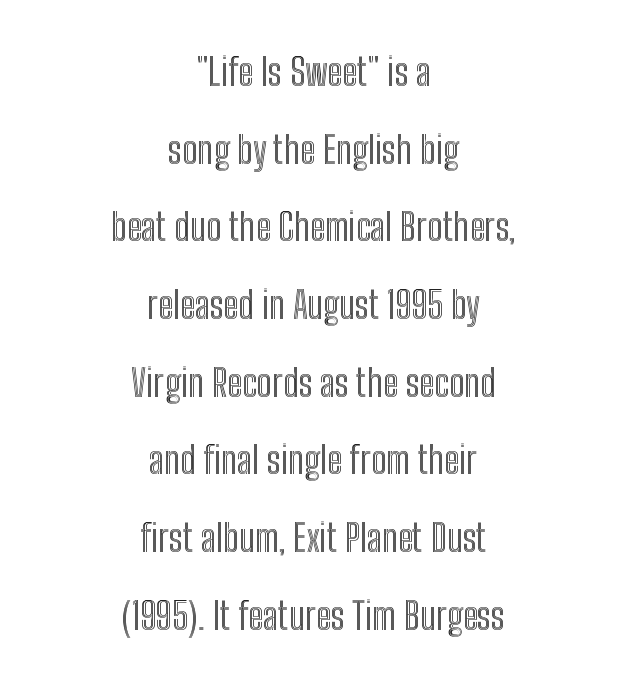
The image shows 37 px condensed type, upright; set centered, loose line spacing (2.1x), normal letter spacing, not underlined; a medium x-height.
